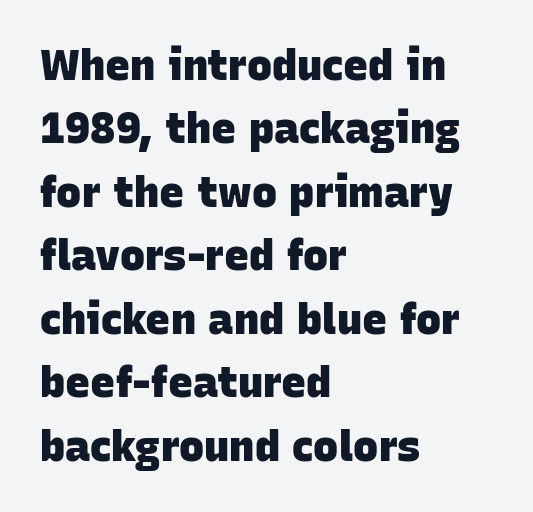
Does the copy run flush right? No — it runs flush left. This is sans-serif lettering, the kind often seen on screens and signage. Rows of type keep a routine distance in the vertical direction. No extra tracking has been applied to these lines. Each letter keeps its own natural width here, so spacing adapts to shape.
